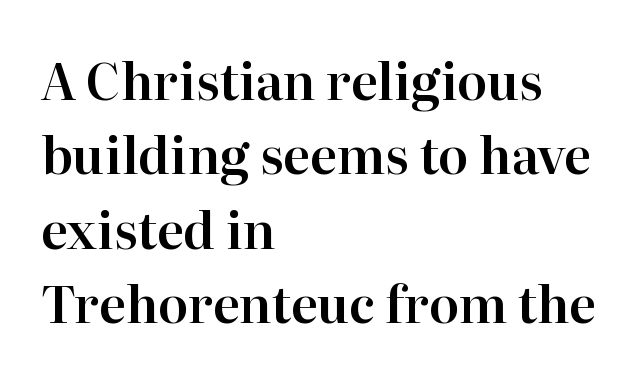
These lines are set flush left with a ragged right edge. Each word holds together tightly as a unit, with standard inter-letter gaps. Spacing verdict: proportional, widths tailored to each character. The passage shown is not underscored anywhere. Do the letters lean? They stand straight. Check where the strokes stop: tiny serifs finish them off.
